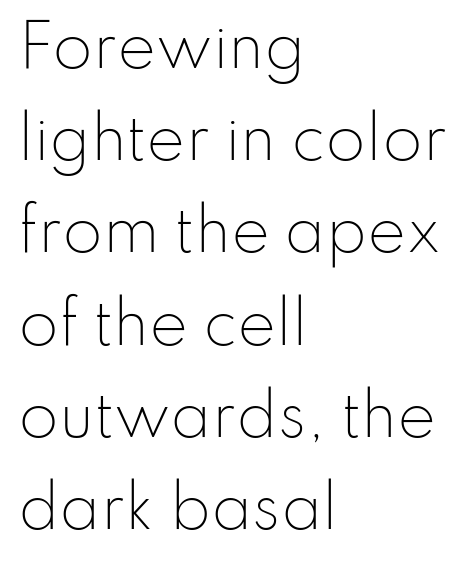
Q: Is the text bold? A: No.
Q: Is the text italic (slanted)? A: No, it is upright.
Q: Is the typeface a serif or a sans-serif typeface? A: Sans-serif.
Q: Is the text underlined? A: No.
Q: How is the paragraph aligned? A: Left-aligned.
Q: Is the spacing between letters normal or unusually wide? A: Normal.
Q: Is the spacing between lines tight, normal or loose? A: Normal.
Q: Width (condensed, normal, or wide)? A: Normal.
Q: Stroke contrast? A: Low.
Q: x-height? A: Small.
Q: Monospaced? A: No.
